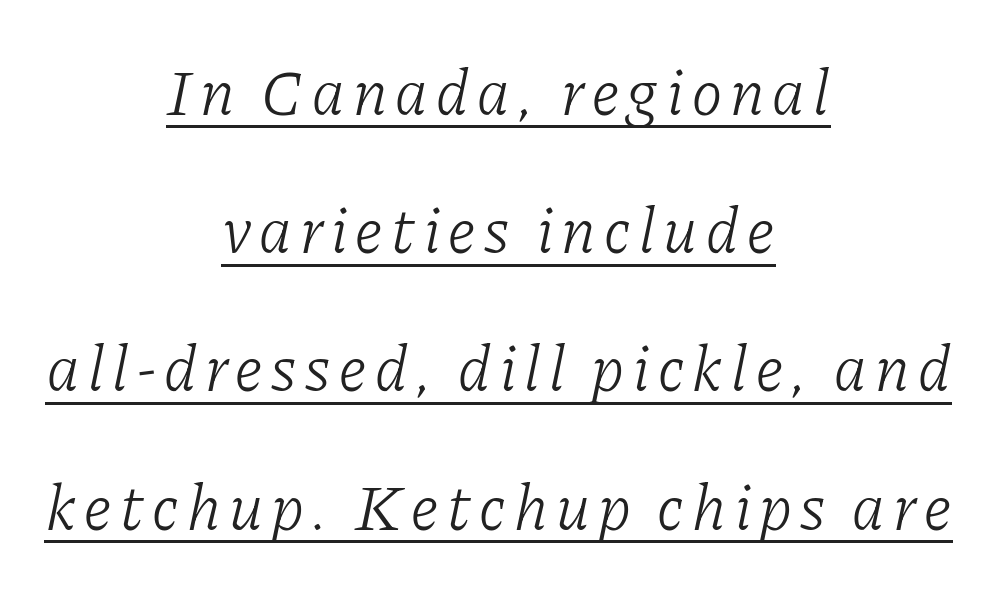
Each new line begins a long way beneath the previous one. Do the characters align in a grid? No, the font is proportional. Slant detected: the letters are inclined. Little horizontal feet cap the strokes, marking this as serif type. Notice how a bar underscores the lettering throughout.
